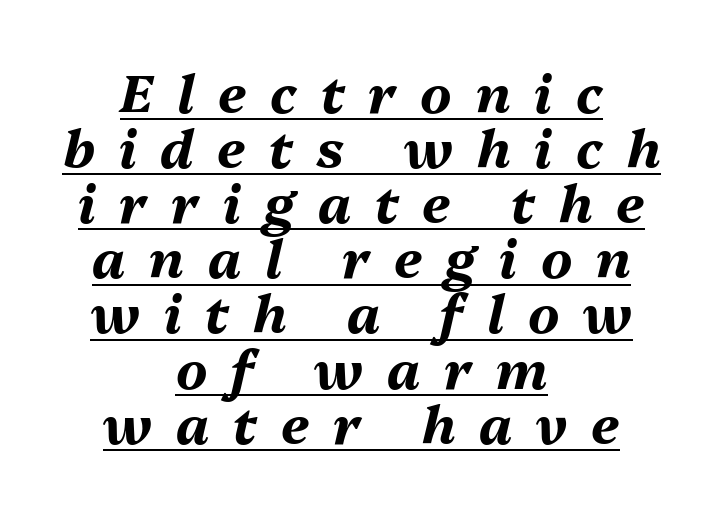
{"italic": "yes", "lean": "right", "slant_degrees": 13, "bold": "yes", "weight": "bold", "width": "normal", "stroke_contrast": "medium", "x_height": "medium", "monospaced": "no", "underline": "yes", "align": "center", "line_spacing": "tight", "line_spacing_ratio": 1.04, "letter_spacing": "wide", "letter_spacing_em": 0.45, "glyph_px": 53}
